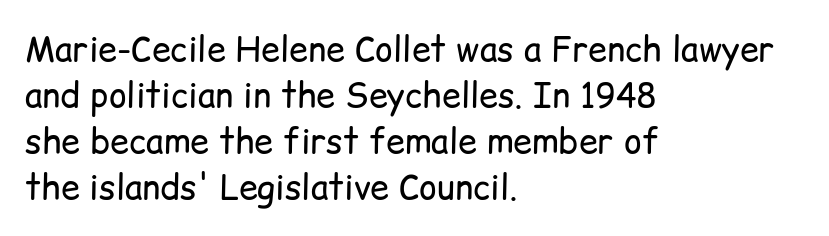
{"serif": "no", "italic": "no", "bold": "no", "weight": "regular", "width": "normal", "stroke_contrast": "low", "x_height": "medium", "monospaced": "no", "underline": "no", "align": "left", "line_spacing": "normal", "line_spacing_ratio": 1.35, "letter_spacing": "normal", "letter_spacing_em": 0.0, "glyph_px": 34}
